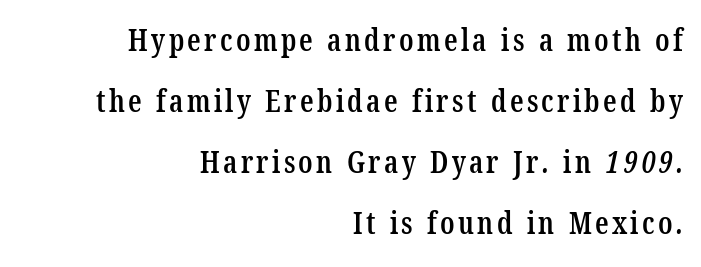
These lines stack with their right ends in a neat column. Baseline-to-baseline distance is far greater than the letter height. A bare baseline throughout the passage. A typesetter would label this face a serif. The letters advance in unequal steps, a hallmark of proportional type.
